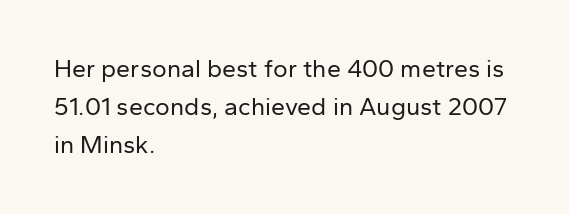
The image shows 25 px text type, upright; set left-aligned, normal line spacing (1.52x), normal letter spacing, not underlined.
